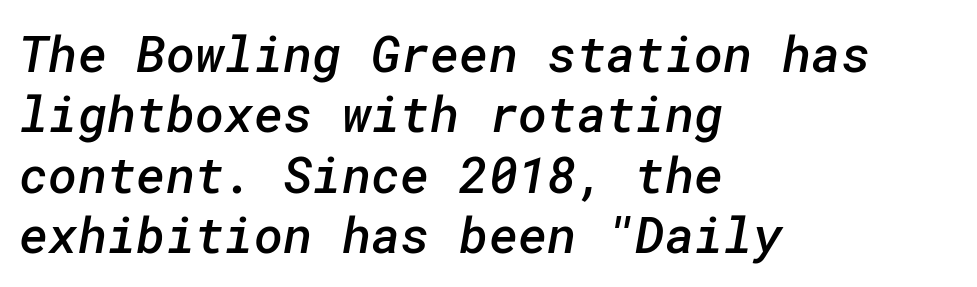
The image shows 50 px semibold sans-serif type; set left-aligned, line spacing 1.21x, normal letter spacing, not underlined; low stroke contrast and a medium x-height.
